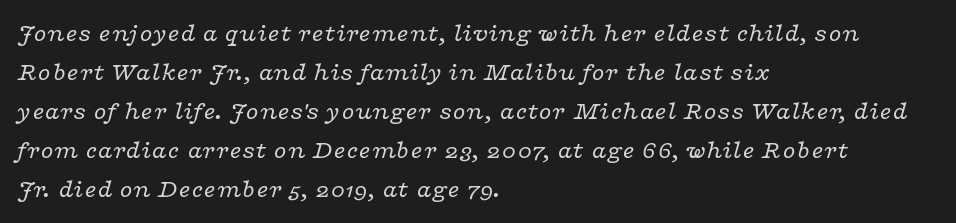
Q: Is the text bold? A: No.
Q: Is the text italic (slanted)? A: Yes, it leans right by about 16 degrees.
Q: Is the text underlined? A: No.
Q: How is the paragraph aligned? A: Left-aligned.
Q: Is the spacing between letters normal or unusually wide? A: Normal.
Q: Is the spacing between lines tight, normal or loose? A: Normal.
